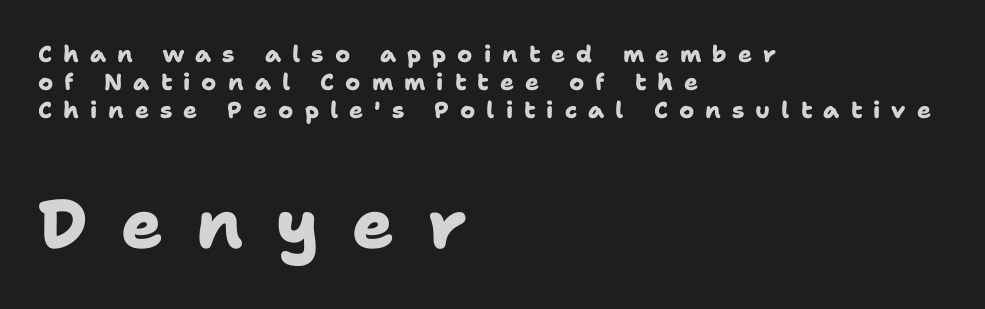
The image shows 69 px heavy sans-serif type; set left-aligned, line spacing 1.21x, unusually wide letter spacing (+0.48 em), not underlined; the second (bottom) block is 3.0x larger; low stroke contrast and a medium x-height.
